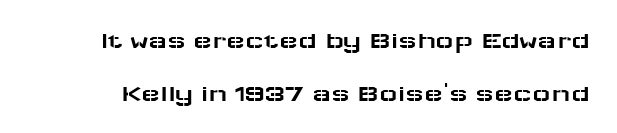
A typesetter would call this zero additional tracking. The glyphs are unaccompanied by any horizontal stroke below them. Characters remain perfectly vertical along every line. Widely set lines give the paragraph a tall, airy silhouette.
